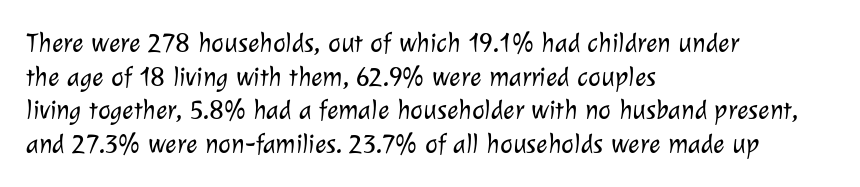
Q: Is the text bold? A: No.
Q: Is the text underlined? A: No.
Q: How is the paragraph aligned? A: Left-aligned.
Q: Is the spacing between letters normal or unusually wide? A: Normal.
Q: Is the spacing between lines tight, normal or loose? A: Normal.
